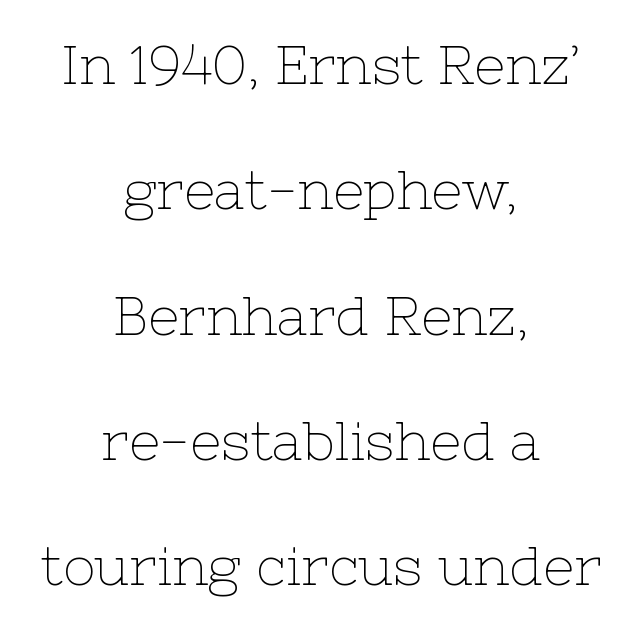
{"serif": "yes", "italic": "no", "bold": "no", "weight": "thin", "width": "normal", "stroke_contrast": "low", "x_height": "medium", "monospaced": "no", "underline": "no", "align": "center", "line_spacing": "loose", "line_spacing_ratio": 2.32, "letter_spacing": "normal", "letter_spacing_em": 0.0, "glyph_px": 54}
